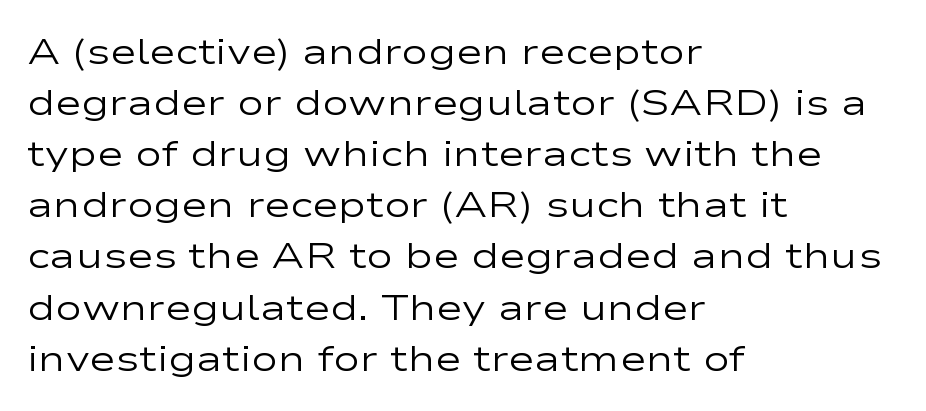
{"serif": "no", "italic": "no", "bold": "no", "weight": "regular", "width": "wide", "stroke_contrast": "low", "x_height": "medium", "monospaced": "no", "underline": "no", "align": "left", "line_spacing": "normal", "line_spacing_ratio": 1.42, "letter_spacing": "normal", "letter_spacing_em": 0.0, "glyph_px": 36}
